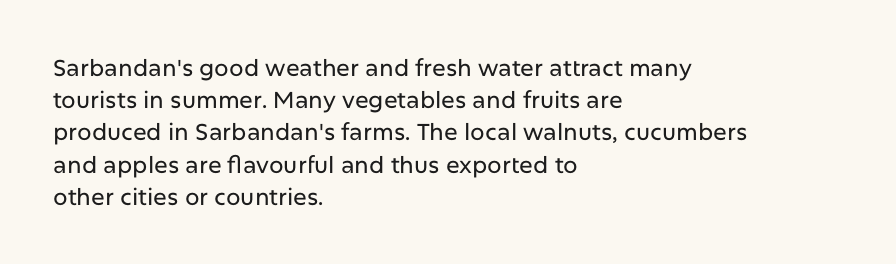
Does the leading feel generous? No, just average. The paragraph shown leans on its left margin. The string is rendered with underlining switched off. Here the glyphs are tracked normally, forming tight word shapes. The font's upright variant was chosen for this text.
